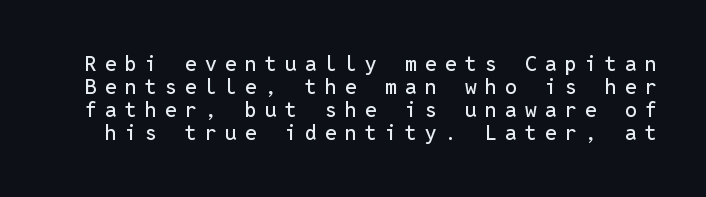
The image shows 21 px text type, upright; set tight line spacing (1.1x), unusually wide letter spacing (+0.39 em), not underlined.
